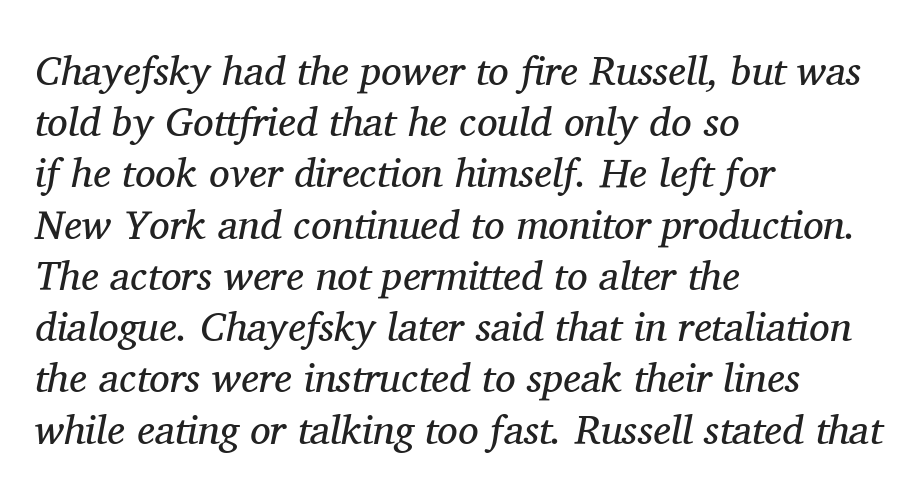
The image shows 41 px regular-weight serif type, italic (leaning right); set left-aligned, normal line spacing (1.25x), normal letter spacing, not underlined; medium stroke contrast and a medium x-height.
